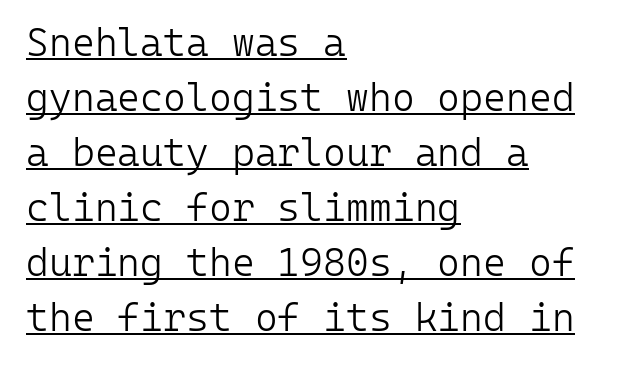
The image shows 39 px light sans-serif type, upright, monospaced; set left-aligned, normal line spacing (1.41x), normal letter spacing, underlined; low stroke contrast and a medium x-height.
